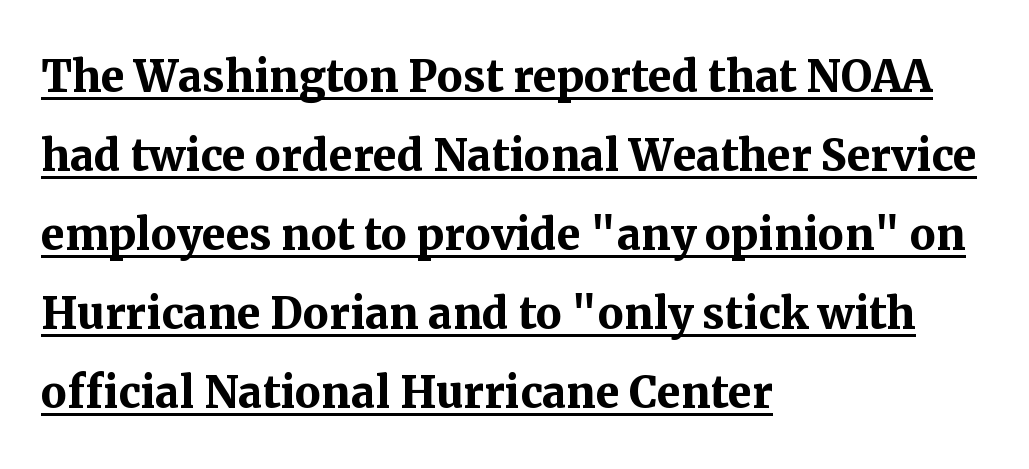
Q: Is the text bold? A: Yes.
Q: Is the text italic (slanted)? A: No, it is upright.
Q: Is the typeface a serif or a sans-serif typeface? A: Serif.
Q: Is the text underlined? A: Yes.
Q: How is the paragraph aligned? A: Left-aligned.
Q: Is the spacing between letters normal or unusually wide? A: Normal.
Q: Is the spacing between lines tight, normal or loose? A: Normal.
Q: Width (condensed, normal, or wide)? A: Normal.
Q: Stroke contrast? A: Medium.
Q: x-height? A: Medium.
Q: Monospaced? A: No.
